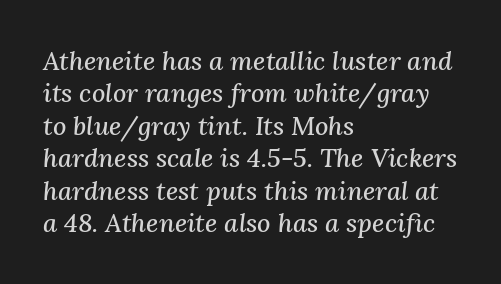
The image shows 26 px text type, italic (leaning right); set left-aligned, normal line spacing (1.25x), normal letter spacing, not underlined.
